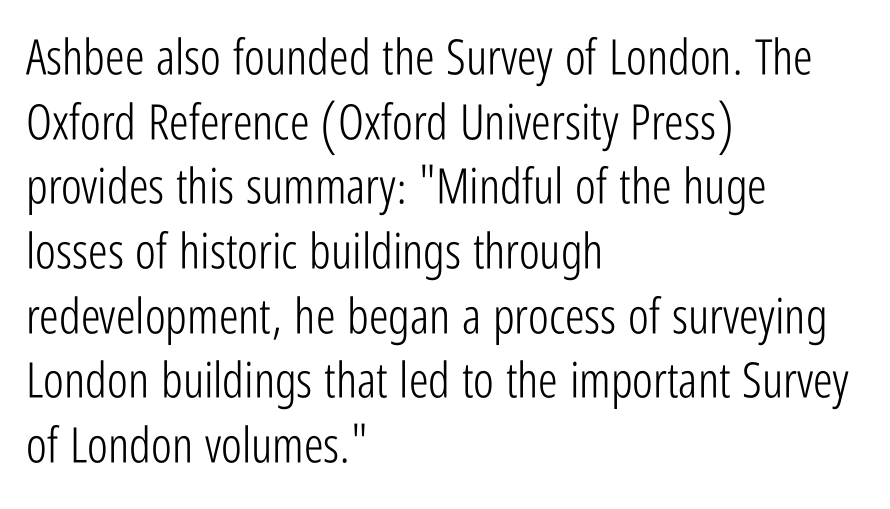
Q: Is the text bold? A: No.
Q: Is the text italic (slanted)? A: No, it is upright.
Q: Is the typeface a serif or a sans-serif typeface? A: Sans-serif.
Q: Is the text underlined? A: No.
Q: How is the paragraph aligned? A: Left-aligned.
Q: Is the spacing between letters normal or unusually wide? A: Normal.
Q: Is the spacing between lines tight, normal or loose? A: Normal.
Q: Width (condensed, normal, or wide)? A: Condensed.
Q: Stroke contrast? A: Low.
Q: x-height? A: Medium.
Q: Monospaced? A: No.
